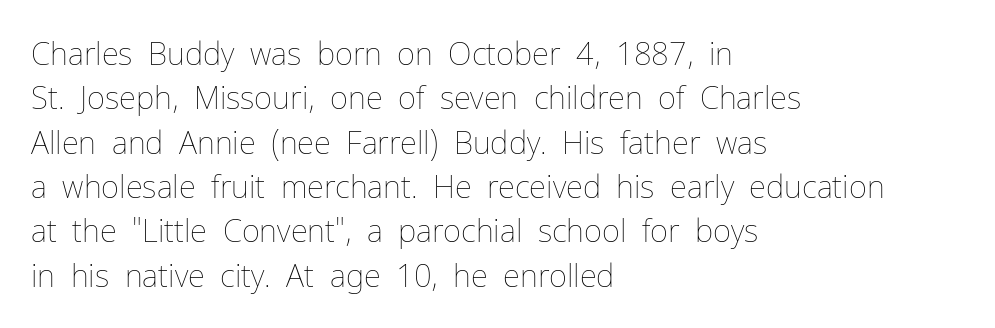
The image shows 31 px thin type, upright; set left-aligned, normal line spacing (1.43x), normal letter spacing, not underlined; low stroke contrast and a medium x-height.
